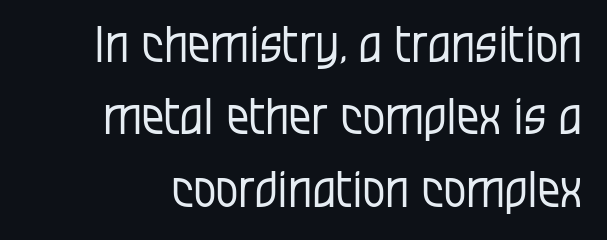
{"serif": "no", "italic": "no", "bold": "no", "weight": "regular", "width": "condensed", "stroke_contrast": "low", "x_height": "large", "monospaced": "no", "underline": "no", "line_spacing": "normal", "line_spacing_ratio": 1.45, "letter_spacing": "normal", "letter_spacing_em": 0.0, "glyph_px": 50}
